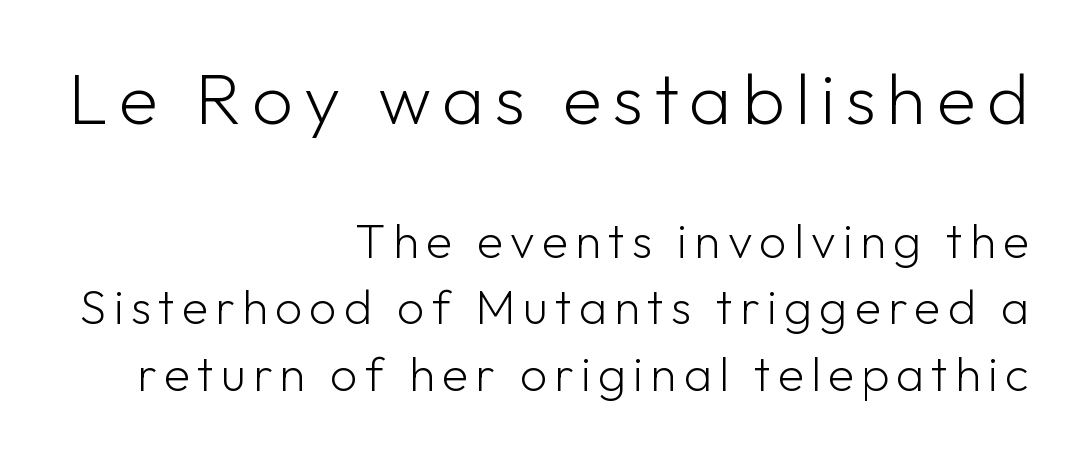
The image shows 72 px light sans-serif type, upright; set right-aligned, normal line spacing (1.39x), not underlined; the first (top) block is 1.5x larger; low stroke contrast and a medium x-height.
